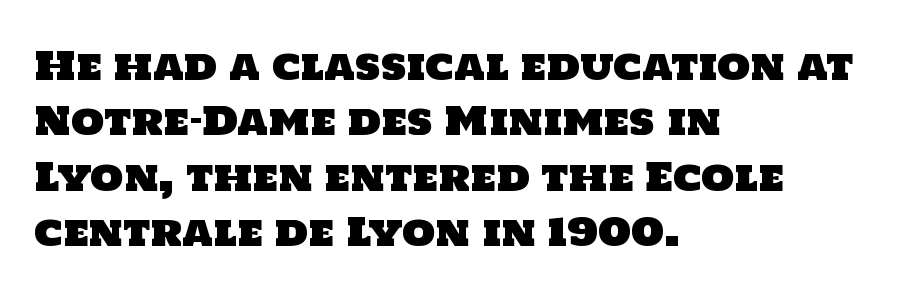
Q: Is the typeface a serif or a sans-serif typeface? A: Sans-serif.
Q: Is the text underlined? A: No.
Q: How is the paragraph aligned? A: Left-aligned.
Q: Is the spacing between letters normal or unusually wide? A: Normal.
Q: Is the spacing between lines tight, normal or loose? A: Normal.
Q: Width (condensed, normal, or wide)? A: Normal.
Q: Stroke contrast? A: Low.
Q: x-height? A: Large.
Q: Monospaced? A: No.
